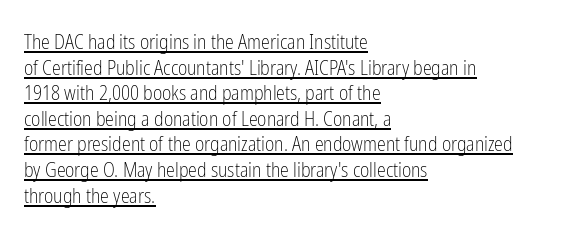
The rows are spaced the way most documents space them. The specimen includes a rule beneath the text block's lines. Heft: none added — not bold. A typesetter would call this zero additional tracking. Line beginnings align vertically; line endings do not.
